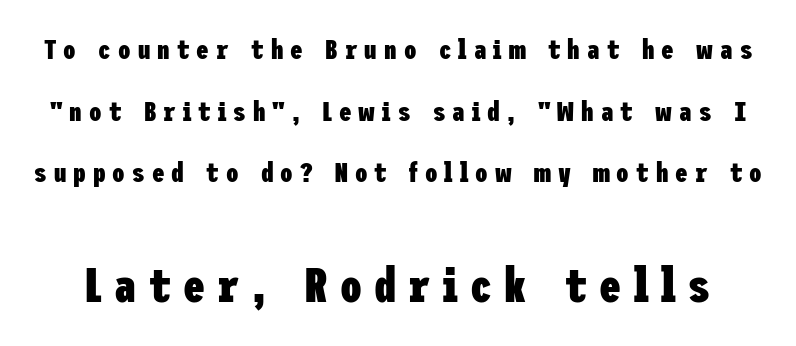
{"serif": "no", "italic": "no", "bold": "yes", "weight": "heavy", "width": "condensed", "stroke_contrast": "low", "x_height": "medium", "underline": "no", "line_spacing": "loose", "line_spacing_ratio": 2.2, "letter_spacing": "wide", "letter_spacing_em": 0.25, "larger_block": "second", "size_ratio": 1.75, "glyph_px": 49}
